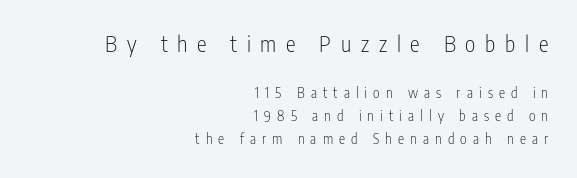
Q: Is the text bold? A: No.
Q: Is the text italic (slanted)? A: No, it is upright.
Q: Is the text underlined? A: No.
Q: How is the paragraph aligned? A: Right-aligned.
Q: Is the spacing between letters normal or unusually wide? A: Unusually wide.
Q: Is the spacing between lines tight, normal or loose? A: Normal.
Q: Which block of text is set in a larger size, the first (top) or the second (bottom)? A: The first (top) one.
